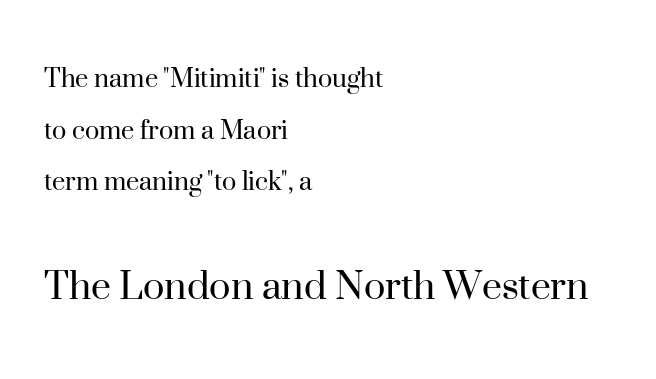
The characters display serif detailing at their extremities. Check the space under the baseline: it is left empty. The ragged edge is on the right, which tells us the setting is flush left. The emphasis by scale lands on block number two, below.
